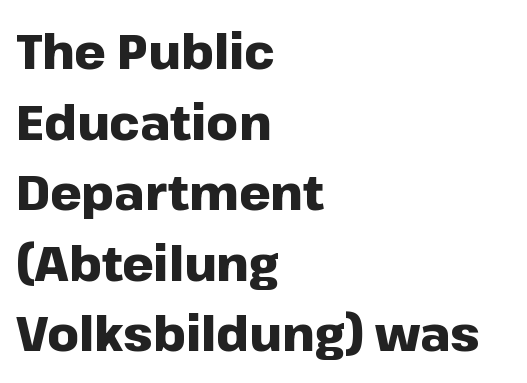
{"serif": "no", "italic": "no", "bold": "yes", "weight": "heavy", "width": "normal", "stroke_contrast": "low", "x_height": "medium", "monospaced": "no", "underline": "no", "align": "left", "line_spacing": "normal", "line_spacing_ratio": 1.44, "letter_spacing": "normal", "letter_spacing_em": 0.0, "glyph_px": 49}
